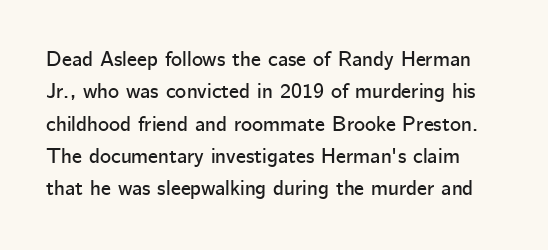
Q: Is the text italic (slanted)? A: No, it is upright.
Q: Is the text underlined? A: No.
Q: Is the spacing between letters normal or unusually wide? A: Normal.
Q: Is the spacing between lines tight, normal or loose? A: Normal.
